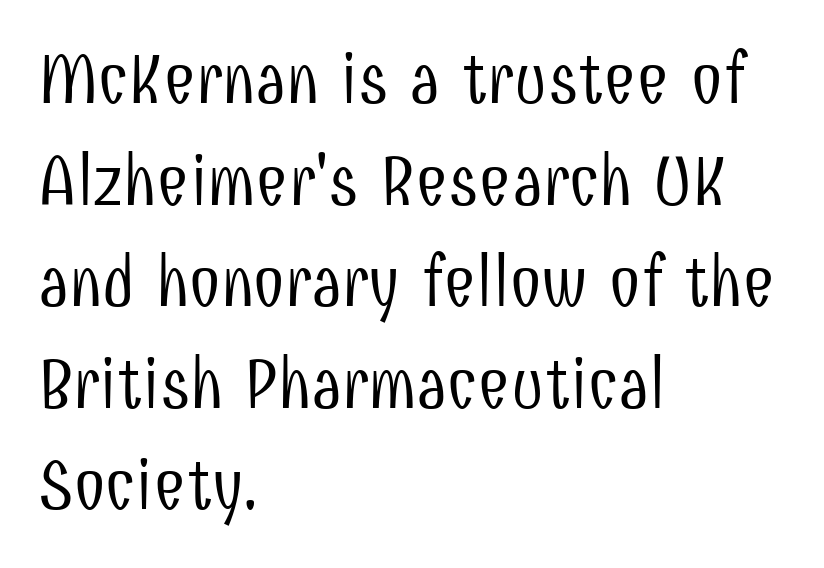
Q: Is the text bold? A: No.
Q: Is the text italic (slanted)? A: No, it is upright.
Q: Is the typeface a serif or a sans-serif typeface? A: Sans-serif.
Q: Is the text underlined? A: No.
Q: How is the paragraph aligned? A: Left-aligned.
Q: Is the spacing between letters normal or unusually wide? A: Normal.
Q: Is the spacing between lines tight, normal or loose? A: Normal.
Q: Width (condensed, normal, or wide)? A: Condensed.
Q: Stroke contrast? A: Low.
Q: x-height? A: Medium.
Q: Monospaced? A: No.
